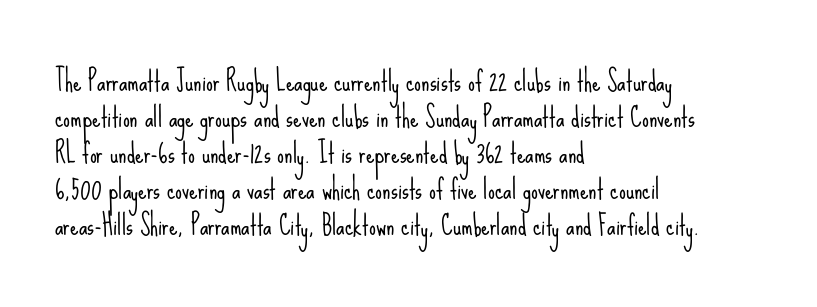
Q: Is the text bold? A: No.
Q: Is the text italic (slanted)? A: No, it is upright.
Q: Is the text underlined? A: No.
Q: How is the paragraph aligned? A: Left-aligned.
Q: Is the spacing between letters normal or unusually wide? A: Normal.
Q: Is the spacing between lines tight, normal or loose? A: Normal.
